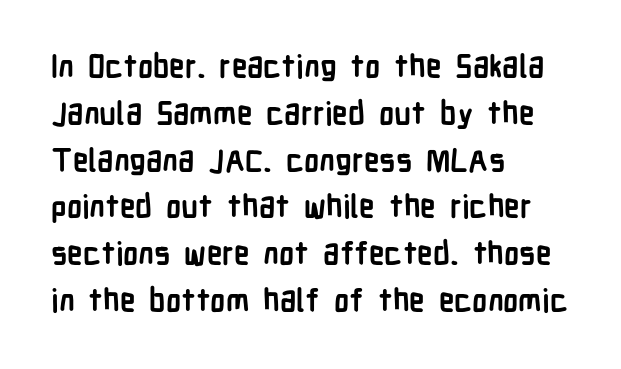
Q: Is the text bold? A: Yes.
Q: Is the text italic (slanted)? A: No, it is upright.
Q: Is the typeface a serif or a sans-serif typeface? A: Sans-serif.
Q: Is the text underlined? A: No.
Q: How is the paragraph aligned? A: Left-aligned.
Q: Is the spacing between letters normal or unusually wide? A: Normal.
Q: Is the spacing between lines tight, normal or loose? A: Normal.
Q: Width (condensed, normal, or wide)? A: Condensed.
Q: Stroke contrast? A: Low.
Q: x-height? A: Medium.
Q: Monospaced? A: No.
